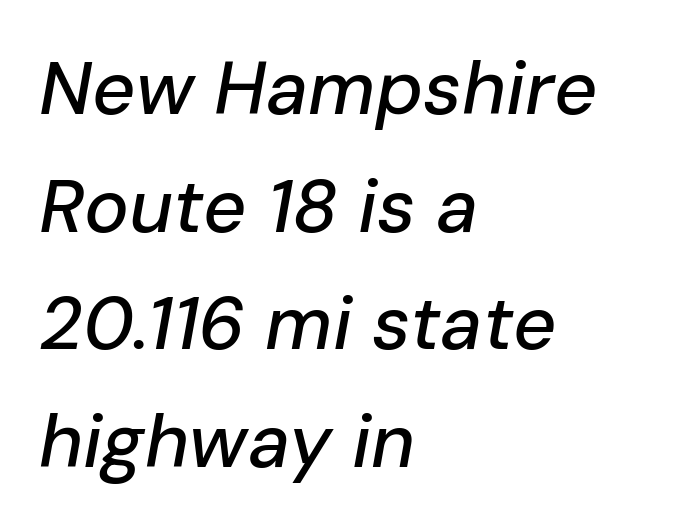
{"italic": "yes", "lean": "right", "slant_degrees": 10, "width": "normal", "stroke_contrast": "low", "x_height": "medium", "monospaced": "no", "underline": "no", "align": "left", "line_spacing": "normal", "line_spacing_ratio": 1.57, "letter_spacing": "normal", "letter_spacing_em": 0.0, "glyph_px": 75}
